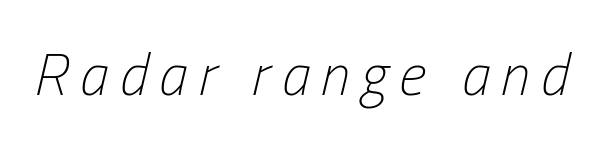
The baseline area is clear. This reads as an unemphasized weight, regular at the heaviest. Spacing verdict: proportional, widths tailored to each character. The letters are slanted; this is an italic face.
